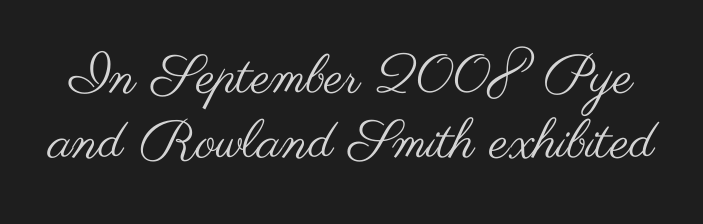
No extra ink here — the face is not bold. Has an underline been added? It has not. The text was rendered using a sans face with plain stroke endings. The passage shown is typed in a proportional face where columns would drift.
